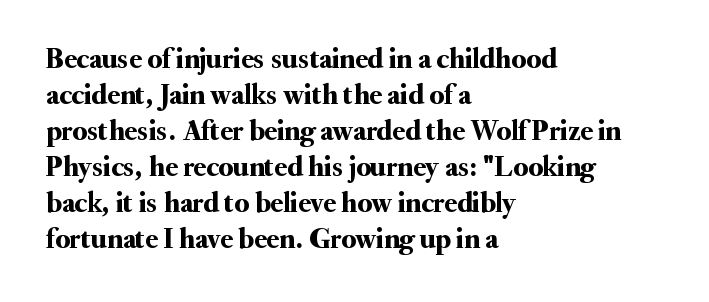
Q: Is the text italic (slanted)? A: No, it is upright.
Q: Is the typeface a serif or a sans-serif typeface? A: Serif.
Q: Is the text underlined? A: No.
Q: How is the paragraph aligned? A: Left-aligned.
Q: Is the spacing between letters normal or unusually wide? A: Normal.
Q: Width (condensed, normal, or wide)? A: Normal.
Q: Stroke contrast? A: Medium.
Q: x-height? A: Small.
Q: Monospaced? A: No.
